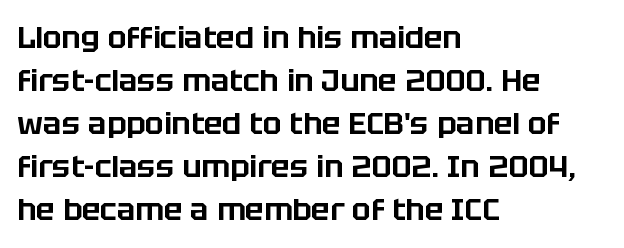
{"serif": "no", "italic": "no", "width": "normal", "stroke_contrast": "low", "x_height": "large", "monospaced": "no", "underline": "no", "align": "left", "line_spacing": "normal", "line_spacing_ratio": 1.39, "letter_spacing": "normal", "letter_spacing_em": 0.0, "glyph_px": 31}
